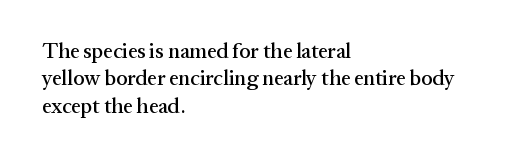
You could call the tracking neutral — neither tight nor loose. Honestly, there is no underline to notice here at all. This is roman type, the default non-slanted kind. Compared with a centered layout, this one pins lines to the left instead. Interline gaps are of average width in this sample.
